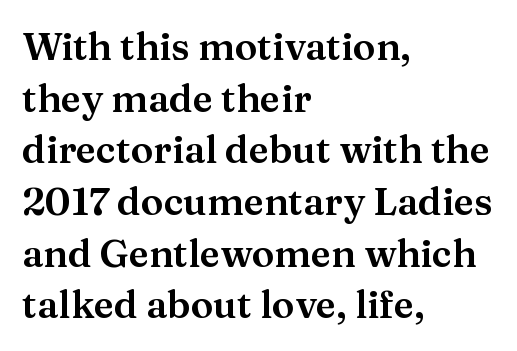
{"serif": "yes", "italic": "no", "width": "normal", "stroke_contrast": "medium", "x_height": "medium", "monospaced": "no", "underline": "no", "align": "left", "line_spacing": "normal", "line_spacing_ratio": 1.36, "letter_spacing": "normal", "letter_spacing_em": 0.0, "glyph_px": 38}
